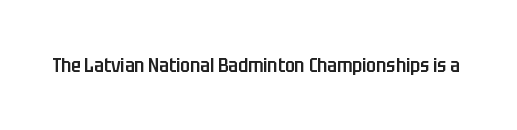
Q: Is the text bold? A: Semi-bold.
Q: Is the text italic (slanted)? A: No, it is upright.
Q: Is the text underlined? A: No.
Q: Is the spacing between letters normal or unusually wide? A: Normal.
